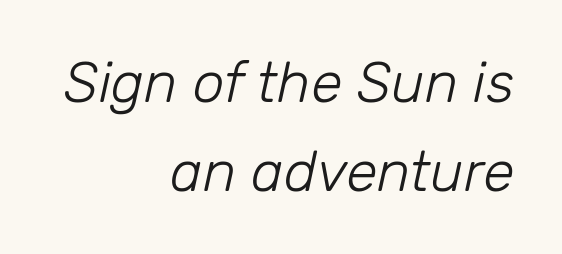
Q: Is the text bold? A: No.
Q: Is the text italic (slanted)? A: Yes, it leans right by about 12 degrees.
Q: Is the text underlined? A: No.
Q: How is the paragraph aligned? A: Right-aligned.
Q: Is the spacing between letters normal or unusually wide? A: Normal.
Q: Is the spacing between lines tight, normal or loose? A: Normal.
Q: Width (condensed, normal, or wide)? A: Normal.
Q: Stroke contrast? A: Low.
Q: x-height? A: Medium.
Q: Monospaced? A: No.
